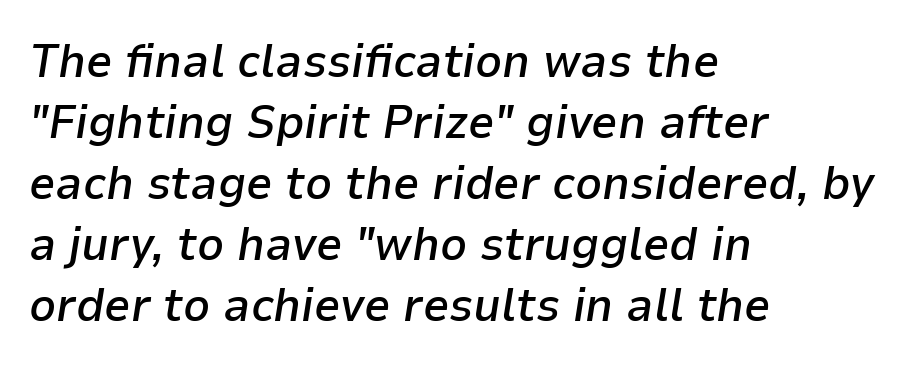
The image shows 47 px semibold type, italic (leaning right); set left-aligned, normal line spacing (1.3x), normal letter spacing, not underlined; low stroke contrast and a medium x-height.
